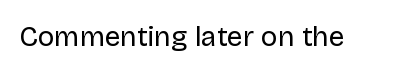
Letter spacing: default. Upright lettering throughout. Stems here are at most as thick as an everyday book face. In terms of letterform style, serifs are entirely absent. Looks like regular typesetting: each glyph gets only the width it needs. The words here are not underlined.
